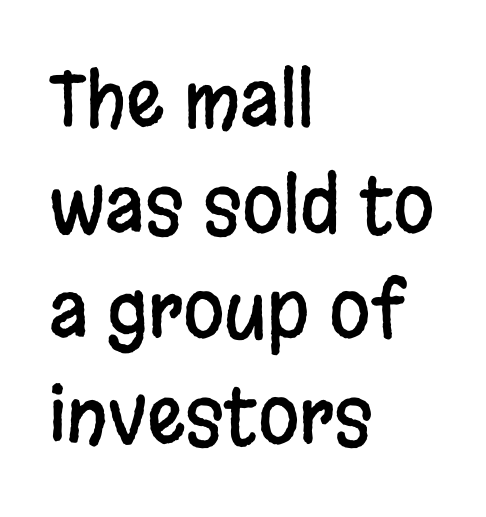
{"serif": "no", "italic": "no", "width": "condensed", "stroke_contrast": "low", "x_height": "large", "monospaced": "no", "underline": "no", "align": "left", "line_spacing": "normal", "line_spacing_ratio": 1.41, "letter_spacing": "normal", "letter_spacing_em": 0.0, "glyph_px": 75}
